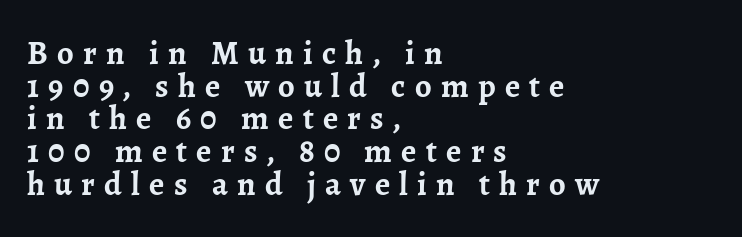
{"serif": "yes", "italic": "no", "bold": "yes", "weight": "semibold", "width": "normal", "stroke_contrast": "low", "x_height": "medium", "monospaced": "no", "underline": "no", "align": "left", "line_spacing": "tight", "line_spacing_ratio": 0.99, "letter_spacing": "wide", "letter_spacing_em": 0.28, "glyph_px": 33}
